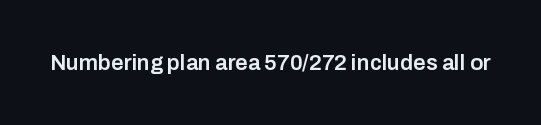
The image shows 22 px text type, upright; set normal letter spacing, not underlined.
